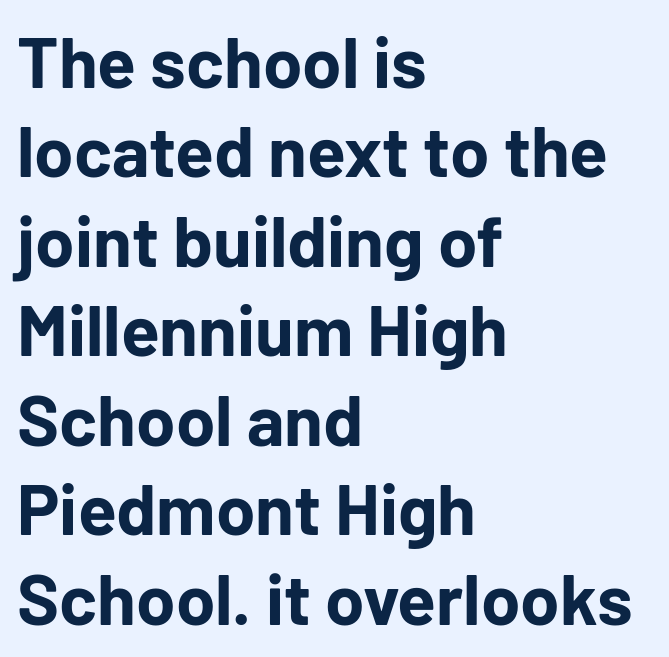
{"serif": "no", "italic": "no", "bold": "yes", "weight": "bold", "width": "normal", "stroke_contrast": "low", "x_height": "medium", "monospaced": "no", "underline": "no", "align": "left", "line_spacing": "normal", "line_spacing_ratio": 1.26, "letter_spacing": "normal", "letter_spacing_em": 0.0, "glyph_px": 71}
